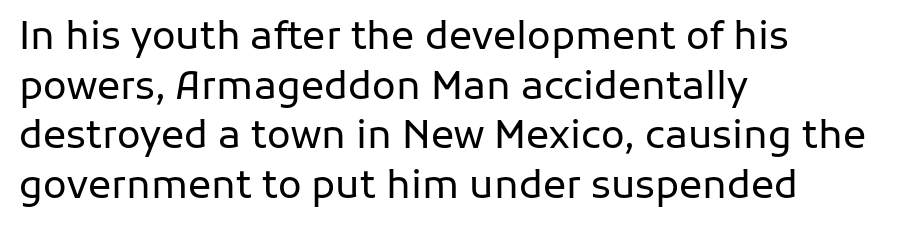
The image shows 39 px regular-weight sans-serif type, upright; set left-aligned, normal line spacing (1.27x), normal letter spacing, not underlined; low stroke contrast and a medium x-height.
